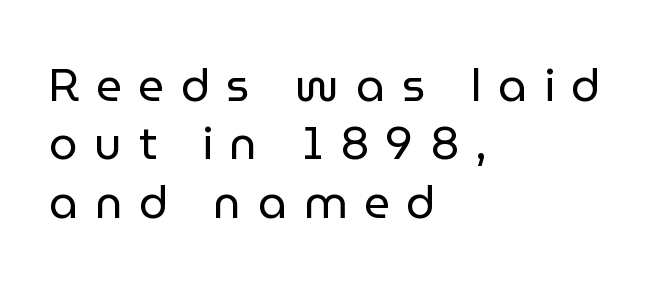
Q: Is the text bold? A: No.
Q: Is the text italic (slanted)? A: No, it is upright.
Q: Is the typeface a serif or a sans-serif typeface? A: Sans-serif.
Q: Is the text underlined? A: No.
Q: How is the paragraph aligned? A: Left-aligned.
Q: Is the spacing between letters normal or unusually wide? A: Unusually wide.
Q: Is the spacing between lines tight, normal or loose? A: Normal.
Q: Width (condensed, normal, or wide)? A: Normal.
Q: Stroke contrast? A: Low.
Q: x-height? A: Medium.
Q: Monospaced? A: No.
